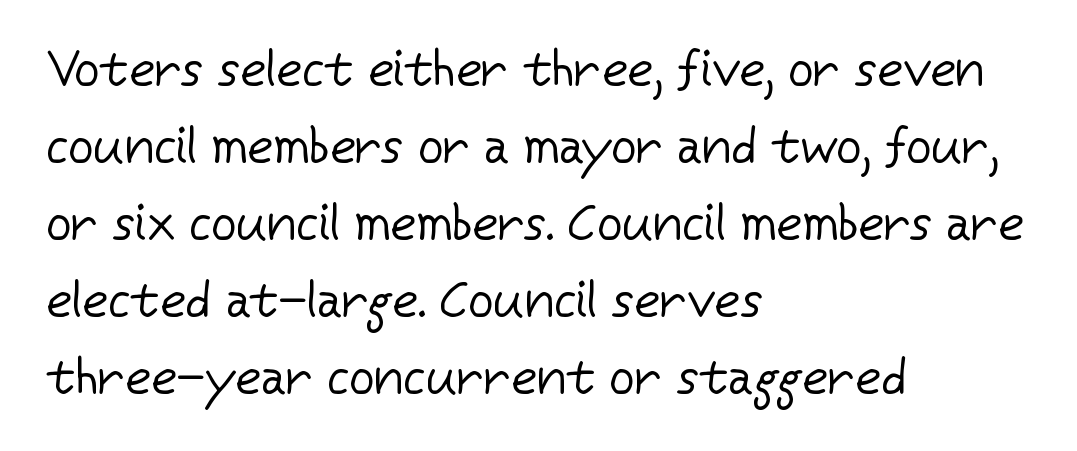
Q: Is the text bold? A: No.
Q: Is the text italic (slanted)? A: No, it is upright.
Q: Is the typeface a serif or a sans-serif typeface? A: Sans-serif.
Q: Is the text underlined? A: No.
Q: How is the paragraph aligned? A: Left-aligned.
Q: Is the spacing between letters normal or unusually wide? A: Normal.
Q: Is the spacing between lines tight, normal or loose? A: Normal.
Q: Width (condensed, normal, or wide)? A: Normal.
Q: Stroke contrast? A: Low.
Q: x-height? A: Medium.
Q: Monospaced? A: No.
